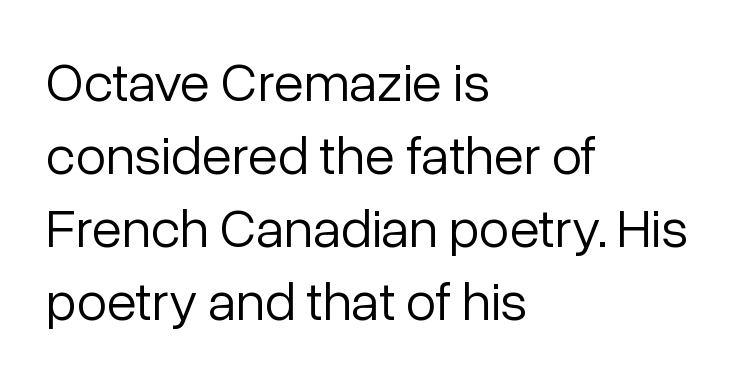
Q: Is the text bold? A: No.
Q: Is the text italic (slanted)? A: No, it is upright.
Q: Is the typeface a serif or a sans-serif typeface? A: Sans-serif.
Q: Is the text underlined? A: No.
Q: How is the paragraph aligned? A: Left-aligned.
Q: Is the spacing between letters normal or unusually wide? A: Normal.
Q: Is the spacing between lines tight, normal or loose? A: Normal.
Q: Width (condensed, normal, or wide)? A: Normal.
Q: Stroke contrast? A: Low.
Q: x-height? A: Medium.
Q: Monospaced? A: No.
